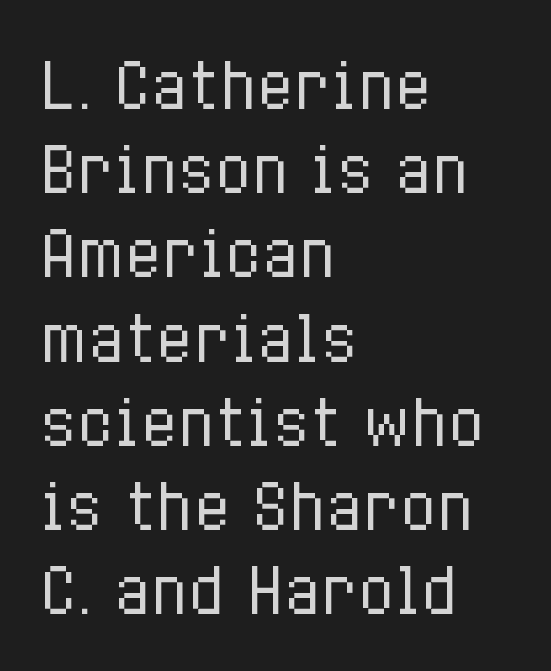
Honestly, the letter spacing is just normal — you wouldn't notice it. Think of a printed novel: that variable character pitch is what you see here. The font sits on the lighter half of the weight spectrum, regular included. Each row of text sits above clean, open space. Ordinary non-slanted type is in use.
